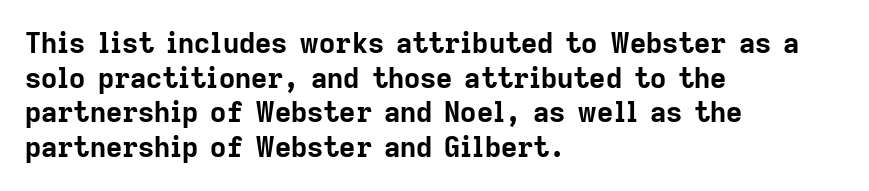
The image shows 28 px bold sans-serif type, upright; set left-aligned, line spacing 1.24x, normal letter spacing, not underlined; low stroke contrast and a medium x-height.
